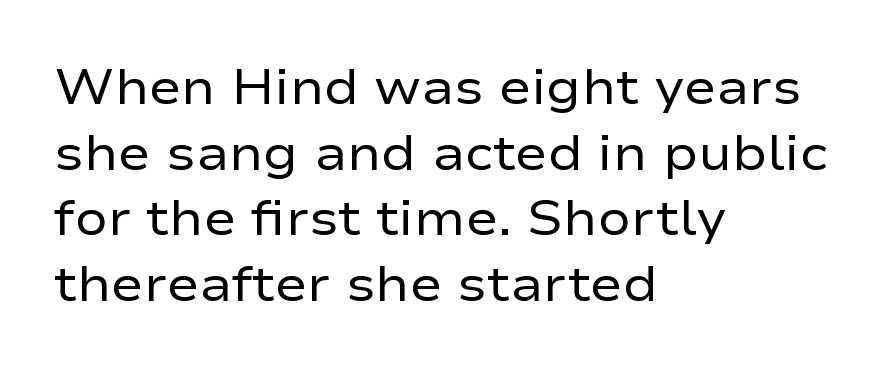
The image shows 49 px regular-weight, wide sans-serif type, upright; set left-aligned, normal line spacing (1.34x), normal letter spacing, not underlined; low stroke contrast and a medium x-height.
